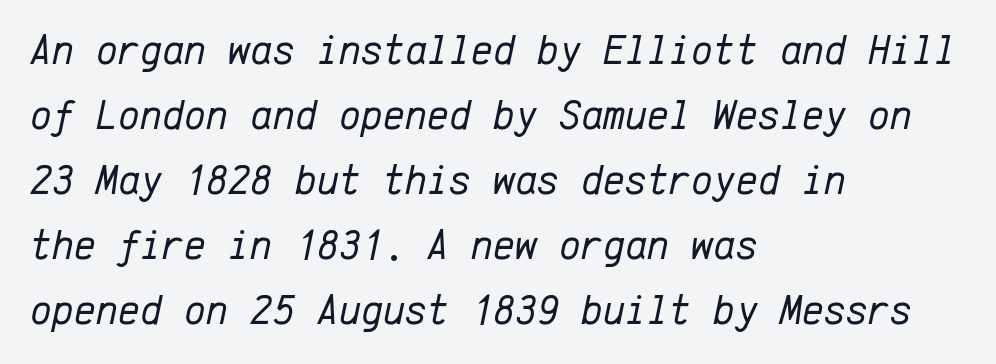
Q: Is the text bold? A: No.
Q: Is the text italic (slanted)? A: Yes, it leans right by about 12 degrees.
Q: Is the text underlined? A: No.
Q: How is the paragraph aligned? A: Left-aligned.
Q: Is the spacing between letters normal or unusually wide? A: Normal.
Q: Is the spacing between lines tight, normal or loose? A: Normal.
Q: Width (condensed, normal, or wide)? A: Normal.
Q: Stroke contrast? A: Low.
Q: x-height? A: Medium.
Q: Monospaced? A: Yes.
